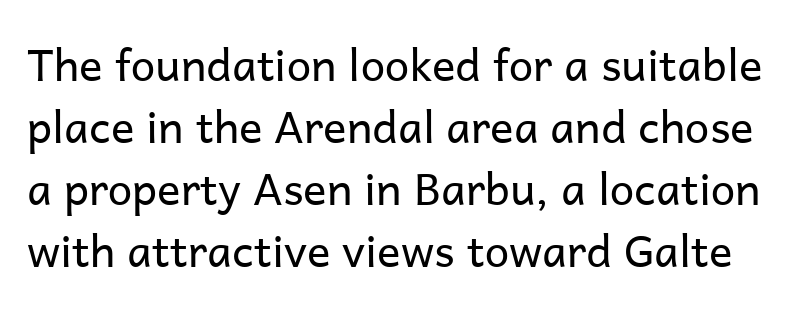
{"serif": "no", "italic": "no", "bold": "no", "weight": "regular", "width": "normal", "stroke_contrast": "low", "x_height": "medium", "monospaced": "no", "underline": "no", "line_spacing": "normal", "line_spacing_ratio": 1.41, "letter_spacing": "normal", "letter_spacing_em": 0.0, "glyph_px": 44}
